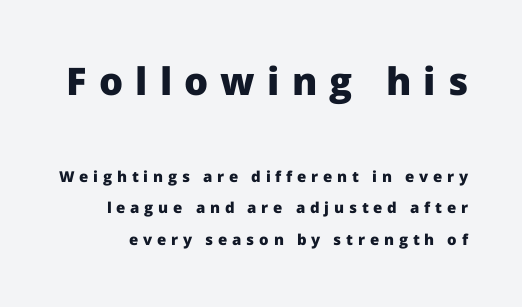
The image shows 38 px heavy sans-serif type, upright; set loose line spacing (2.11x), unusually wide letter spacing (+0.32 em), not underlined; the first (top) block is 2.53x larger; low stroke contrast and a medium x-height.
